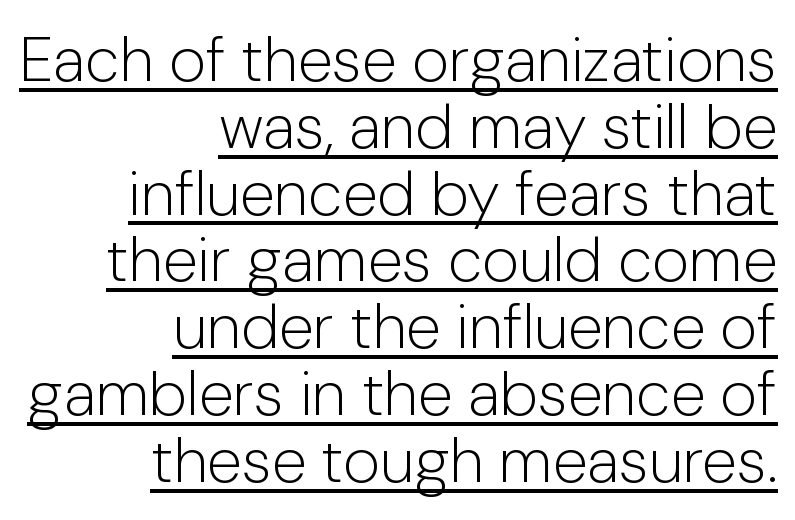
Q: Is the text bold? A: No.
Q: Is the text italic (slanted)? A: No, it is upright.
Q: Is the typeface a serif or a sans-serif typeface? A: Sans-serif.
Q: Is the text underlined? A: Yes.
Q: How is the paragraph aligned? A: Right-aligned.
Q: Is the spacing between letters normal or unusually wide? A: Normal.
Q: Is the spacing between lines tight, normal or loose? A: Tight.
Q: Width (condensed, normal, or wide)? A: Normal.
Q: Stroke contrast? A: Low.
Q: x-height? A: Medium.
Q: Monospaced? A: No.
